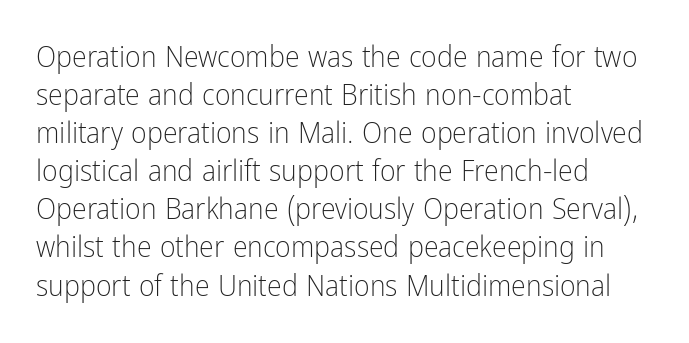
The image shows 30 px light, condensed sans-serif type, upright; set left-aligned, normal line spacing (1.27x), normal letter spacing, not underlined; low stroke contrast and a medium x-height.
